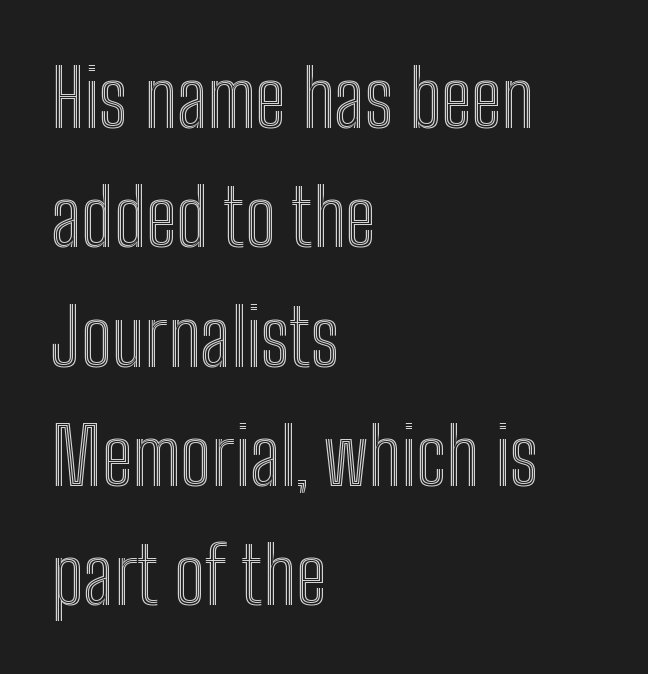
Q: Is the text italic (slanted)? A: No, it is upright.
Q: Is the text underlined? A: No.
Q: How is the paragraph aligned? A: Left-aligned.
Q: Is the spacing between letters normal or unusually wide? A: Normal.
Q: Is the spacing between lines tight, normal or loose? A: Normal.
Q: Width (condensed, normal, or wide)? A: Condensed.
Q: x-height? A: Medium.
Q: Monospaced? A: No.
